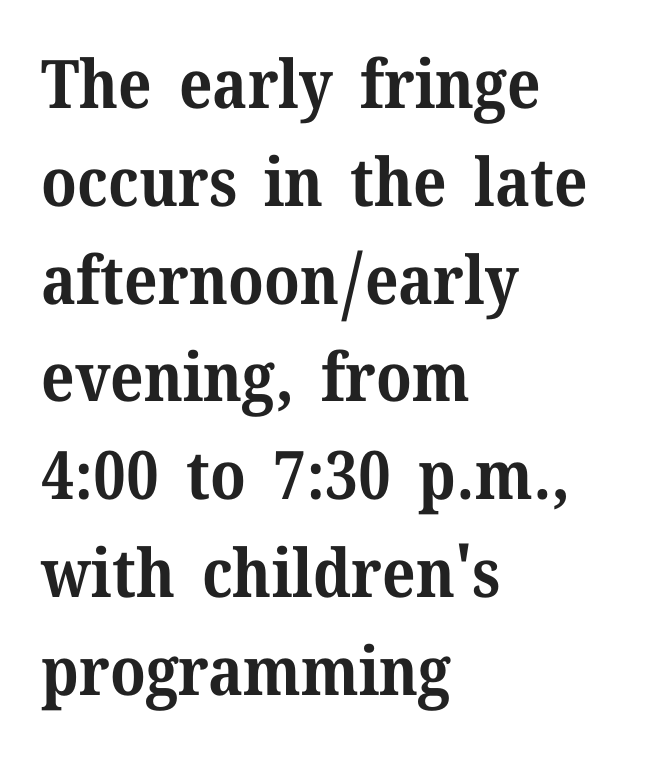
Q: Is the text bold? A: Yes.
Q: Is the text italic (slanted)? A: No, it is upright.
Q: Is the typeface a serif or a sans-serif typeface? A: Serif.
Q: Is the text underlined? A: No.
Q: How is the paragraph aligned? A: Left-aligned.
Q: Is the spacing between letters normal or unusually wide? A: Normal.
Q: Is the spacing between lines tight, normal or loose? A: Normal.
Q: Width (condensed, normal, or wide)? A: Normal.
Q: Stroke contrast? A: Medium.
Q: x-height? A: Medium.
Q: Monospaced? A: No.
